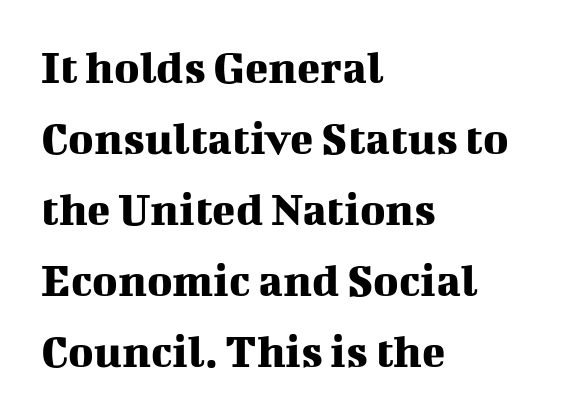
The type sits square on the baseline with zero lean. The designer left line spacing at the default. Plain, unruled lines of type. The setting favours the left margin, as ordinary paragraphs usually do.
